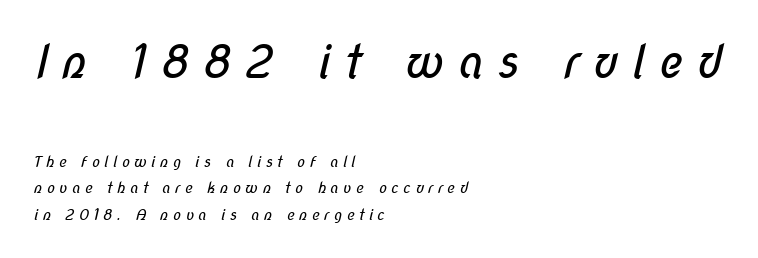
Q: Is the text bold? A: No.
Q: Is the typeface a serif or a sans-serif typeface? A: Sans-serif.
Q: Is the text underlined? A: No.
Q: How is the paragraph aligned? A: Left-aligned.
Q: Is the spacing between letters normal or unusually wide? A: Unusually wide.
Q: Which block of text is set in a larger size, the first (top) or the second (bottom)? A: The first (top) one.
Q: Width (condensed, normal, or wide)? A: Condensed.
Q: Stroke contrast? A: Low.
Q: x-height? A: Medium.
Q: Monospaced? A: No.
